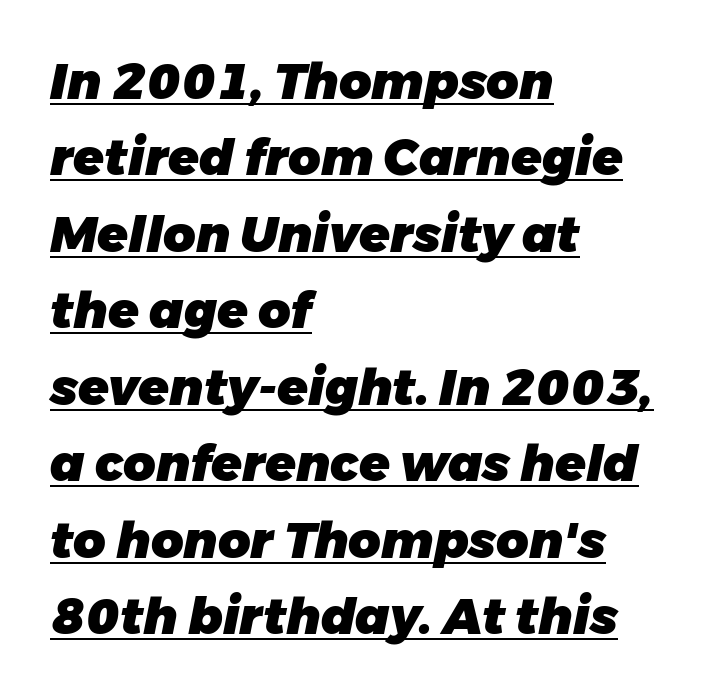
Q: Is the text bold? A: Yes.
Q: Is the text italic (slanted)? A: Yes, it leans right by about 11 degrees.
Q: Is the text underlined? A: Yes.
Q: How is the paragraph aligned? A: Left-aligned.
Q: Is the spacing between letters normal or unusually wide? A: Normal.
Q: Is the spacing between lines tight, normal or loose? A: Normal.
Q: Width (condensed, normal, or wide)? A: Normal.
Q: Stroke contrast? A: Low.
Q: x-height? A: Medium.
Q: Monospaced? A: No.
